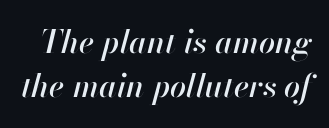
The image shows 32 px text type, italic (leaning right); set normal line spacing (1.39x), normal letter spacing, not underlined; high stroke contrast and a small x-height.
